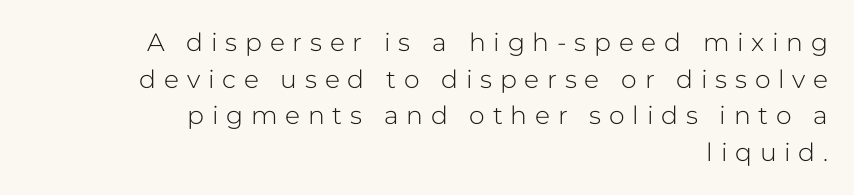
The image shows 25 px text type, upright; set right-aligned, normal line spacing (1.47x), unusually wide letter spacing (+0.31 em), not underlined.
